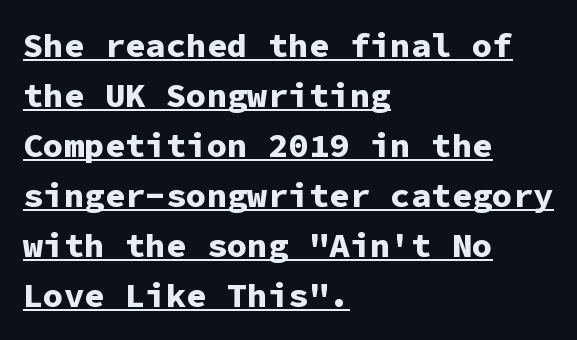
Decoration check: the copy is underlined. This sample is left-justified, so line endings fall wherever the words run out. In terms of weight, the rendering is a true, heavy bold. Vertical spacing — default. This sample uses an upright cut, with every glyph sitting square on the baseline. Letter spacing: default.
